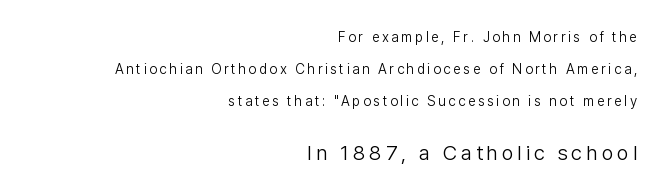
The image shows 21 px text type, upright; set right-aligned, loose line spacing (2.27x), not underlined; the second (bottom) block is 1.5x larger.
